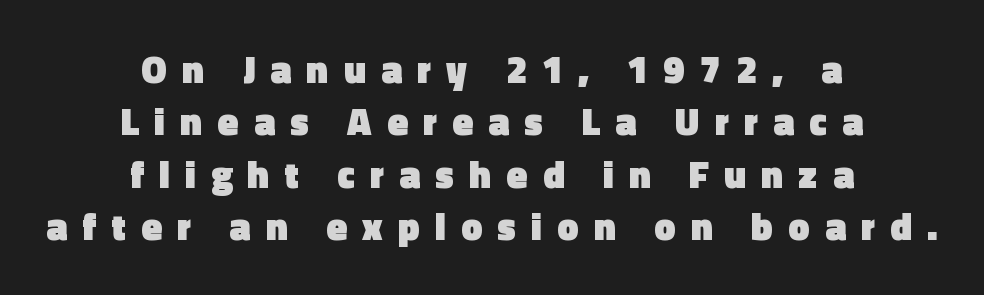
Q: Is the text bold? A: Yes.
Q: Is the text italic (slanted)? A: No, it is upright.
Q: Is the typeface a serif or a sans-serif typeface? A: Sans-serif.
Q: Is the text underlined? A: No.
Q: How is the paragraph aligned? A: Centered.
Q: Is the spacing between letters normal or unusually wide? A: Unusually wide.
Q: Is the spacing between lines tight, normal or loose? A: Normal.
Q: Width (condensed, normal, or wide)? A: Normal.
Q: x-height? A: Medium.
Q: Monospaced? A: No.
